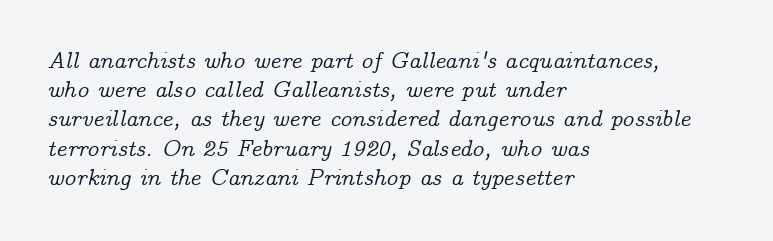
The image shows 23 px text type, italic (leaning right); set left-aligned, normal line spacing (1.27x), normal letter spacing, not underlined.
